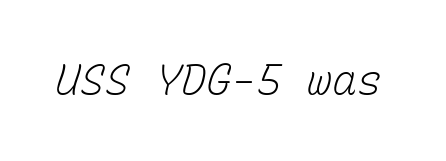
{"bold": "no", "weight": "light", "width": "normal", "stroke_contrast": "low", "x_height": "medium", "monospaced": "yes", "underline": "no", "letter_spacing": "normal", "letter_spacing_em": 0.0, "glyph_px": 42}
